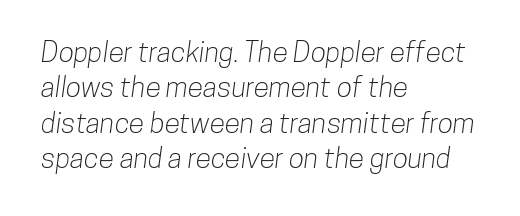
{"serif": "no", "width": "condensed", "stroke_contrast": "low", "x_height": "medium", "monospaced": "no", "underline": "no", "align": "left", "line_spacing": "normal", "line_spacing_ratio": 1.26, "letter_spacing": "normal", "letter_spacing_em": 0.0, "glyph_px": 28}
